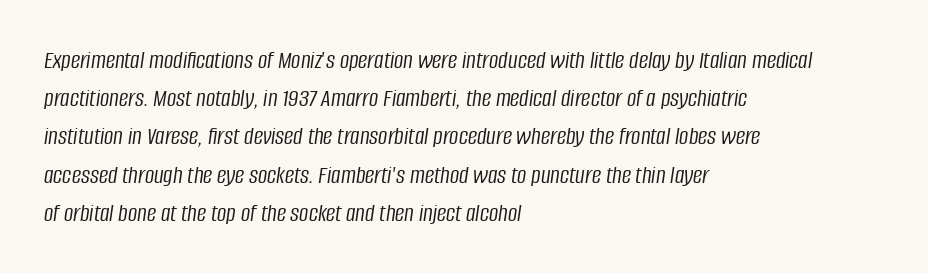
The glyphs look as if they've been sheared to an angle. Evenly set lines give the paragraph a standard silhouette. Honestly, the letter spacing is just normal — you wouldn't notice it. Quick note: underline off. No heavy texture on the line: the type isn't bold.
